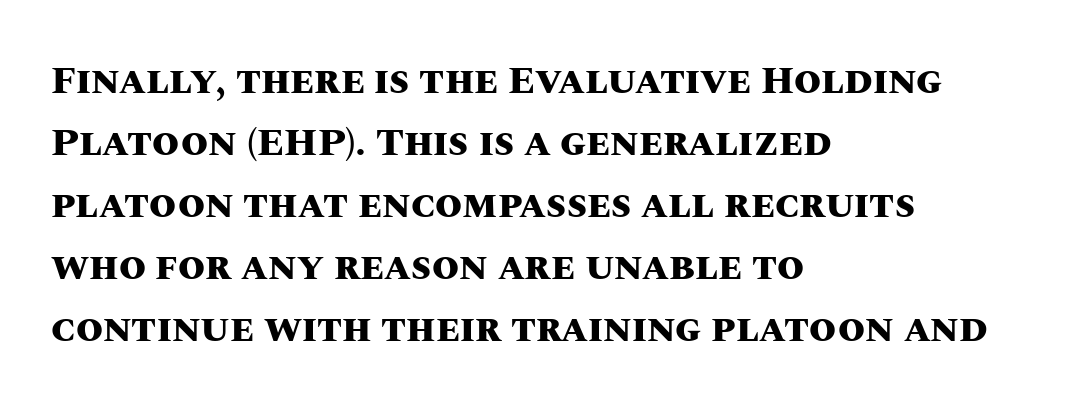
{"italic": "no", "bold": "yes", "weight": "heavy", "width": "normal", "stroke_contrast": "medium", "x_height": "large", "monospaced": "no", "underline": "no", "align": "left", "line_spacing": "normal", "line_spacing_ratio": 1.59, "letter_spacing": "normal", "letter_spacing_em": 0.0, "glyph_px": 39}
